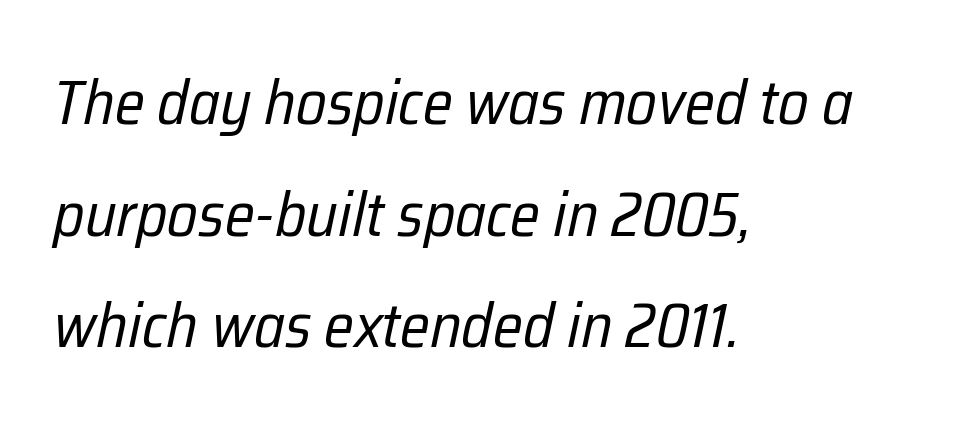
Q: Is the text bold? A: No.
Q: Is the text italic (slanted)? A: Yes, it leans right by about 12 degrees.
Q: Is the text underlined? A: No.
Q: How is the paragraph aligned? A: Left-aligned.
Q: Is the spacing between letters normal or unusually wide? A: Normal.
Q: Width (condensed, normal, or wide)? A: Condensed.
Q: Stroke contrast? A: Low.
Q: x-height? A: Medium.
Q: Monospaced? A: No.
